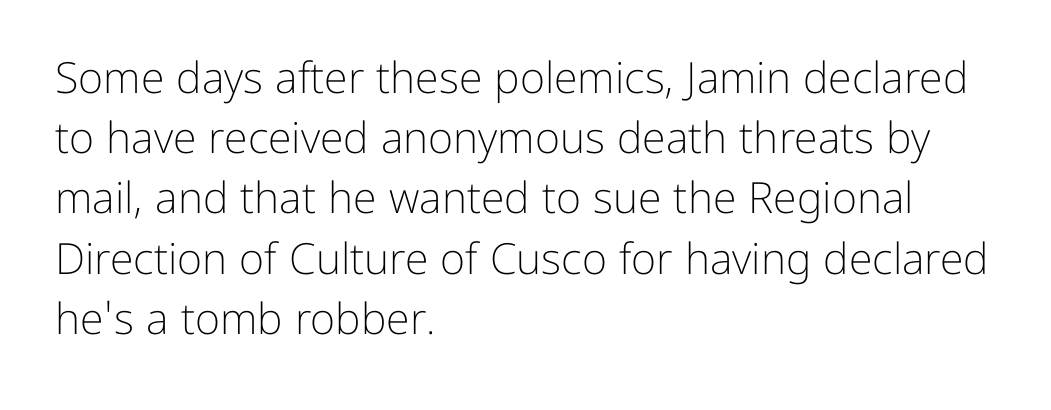
The image shows 43 px light sans-serif type, upright; set left-aligned, normal line spacing (1.4x), normal letter spacing, not underlined; low stroke contrast and a medium x-height.
